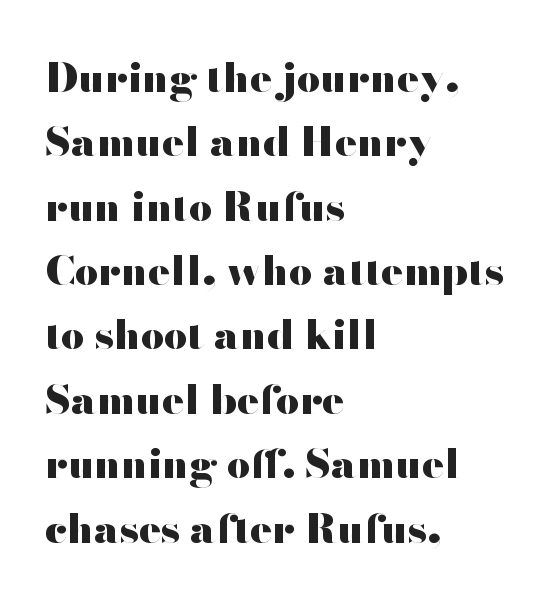
Q: Is the text bold? A: Yes.
Q: Is the text italic (slanted)? A: No, it is upright.
Q: Is the typeface a serif or a sans-serif typeface? A: Sans-serif.
Q: Is the text underlined? A: No.
Q: How is the paragraph aligned? A: Left-aligned.
Q: Is the spacing between letters normal or unusually wide? A: Normal.
Q: Is the spacing between lines tight, normal or loose? A: Normal.
Q: Width (condensed, normal, or wide)? A: Wide.
Q: Stroke contrast? A: High.
Q: x-height? A: Small.
Q: Monospaced? A: No.
